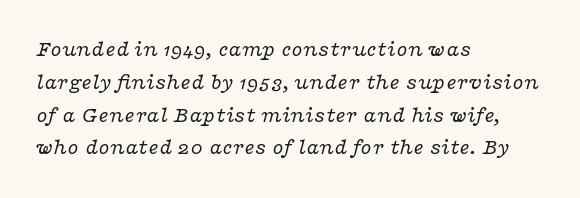
Does the copy run flush right? No — it runs flush left. Letters have the restrained weight of plain body copy at most. A normal amount of white space separates one row of letters from the next. There is no visible air inserted between adjacent glyphs. Bare-footed words on every line. The passage shown leans; its letterforms are oblique.
